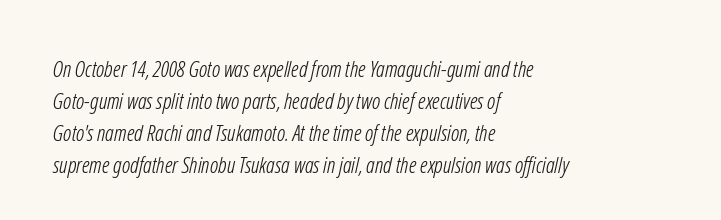
Q: Is the text bold? A: No.
Q: Is the text underlined? A: No.
Q: How is the paragraph aligned? A: Left-aligned.
Q: Is the spacing between letters normal or unusually wide? A: Normal.
Q: Is the spacing between lines tight, normal or loose? A: Normal.
